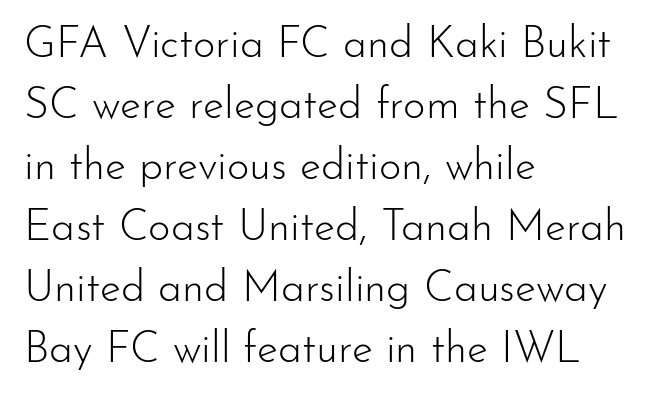
Q: Is the text bold? A: No.
Q: Is the text italic (slanted)? A: No, it is upright.
Q: Is the typeface a serif or a sans-serif typeface? A: Sans-serif.
Q: Is the text underlined? A: No.
Q: How is the paragraph aligned? A: Left-aligned.
Q: Is the spacing between letters normal or unusually wide? A: Normal.
Q: Is the spacing between lines tight, normal or loose? A: Normal.
Q: Width (condensed, normal, or wide)? A: Normal.
Q: Stroke contrast? A: Low.
Q: x-height? A: Small.
Q: Monospaced? A: No.
